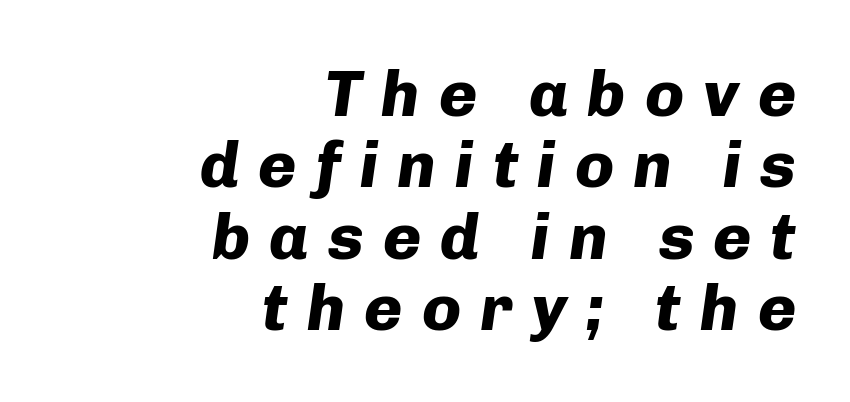
Character widths vary here, with narrow letters taking less room than wide ones. How would I describe the line gaps? Narrow and economical. When letters slant like this, we call the style italic. Look at the tracking — it's clearly loosened, letters drifting apart. Compared with a flush-left layout, this one pins lines to the opposite, right side. On the weight axis this lands at bold, roughly 700.
